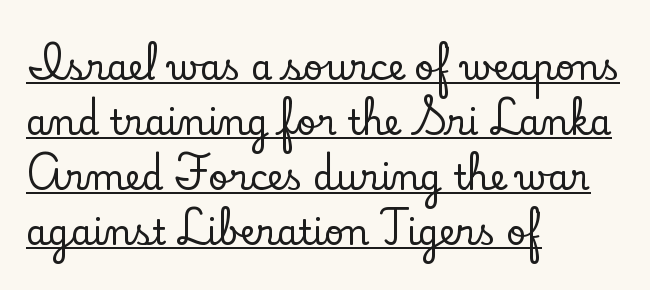
Q: Is the text italic (slanted)? A: No, it is upright.
Q: Is the typeface a serif or a sans-serif typeface? A: Serif.
Q: Is the text underlined? A: Yes.
Q: How is the paragraph aligned? A: Left-aligned.
Q: Is the spacing between letters normal or unusually wide? A: Normal.
Q: Is the spacing between lines tight, normal or loose? A: Normal.
Q: Width (condensed, normal, or wide)? A: Normal.
Q: Stroke contrast? A: Low.
Q: x-height? A: Small.
Q: Monospaced? A: No.
